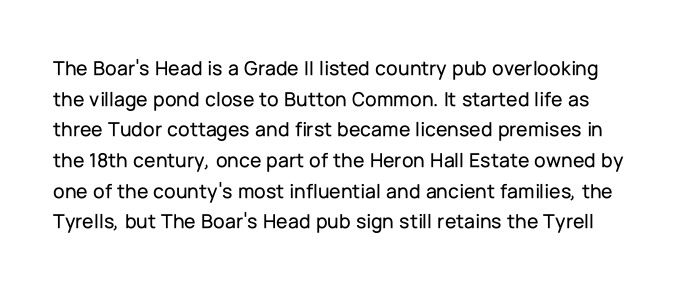
Q: Is the text italic (slanted)? A: No, it is upright.
Q: Is the text underlined? A: No.
Q: Is the spacing between letters normal or unusually wide? A: Normal.
Q: Is the spacing between lines tight, normal or loose? A: Normal.
